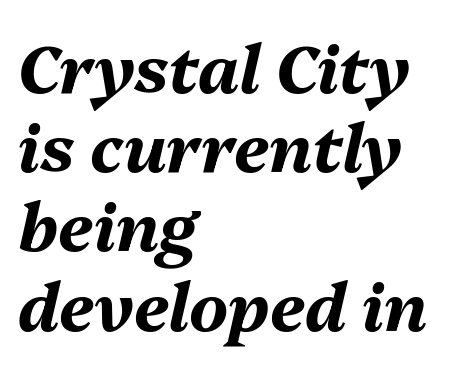
{"italic": "yes", "lean": "right", "slant_degrees": 13, "bold": "yes", "weight": "bold", "width": "normal", "stroke_contrast": "medium", "x_height": "medium", "monospaced": "no", "underline": "no", "align": "left", "line_spacing_ratio": 1.2, "letter_spacing": "normal", "letter_spacing_em": 0.0, "glyph_px": 66}
